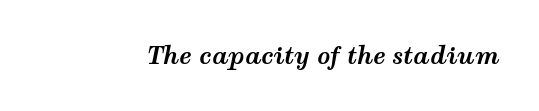
The image shows 23 px bold type, italic (leaning right); set normal letter spacing, not underlined.
